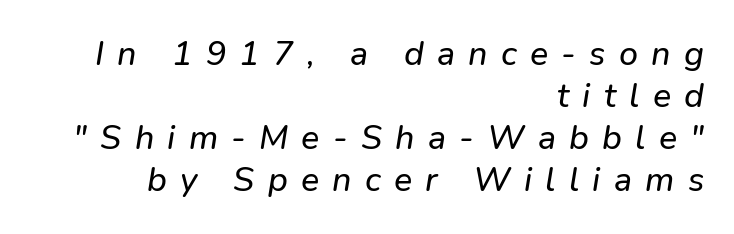
The image shows 34 px text type, italic (leaning right); set right-aligned, line spacing 1.24x, unusually wide letter spacing (+0.39 em), not underlined; low stroke contrast and a medium x-height.
